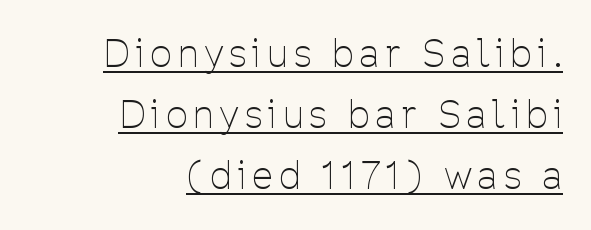
{"serif": "no", "italic": "no", "bold": "no", "weight": "thin", "width": "condensed", "stroke_contrast": "low", "x_height": "medium", "monospaced": "no", "underline": "yes", "align": "right", "line_spacing": "normal", "line_spacing_ratio": 1.65, "glyph_px": 37}
